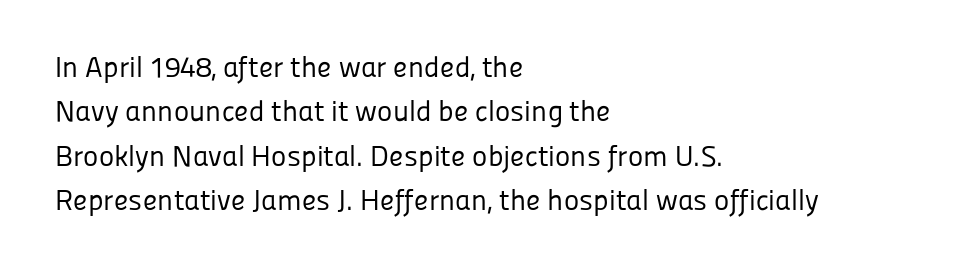
The image shows 29 px regular-weight sans-serif type, upright; set left-aligned, normal line spacing (1.53x), normal letter spacing, not underlined; low stroke contrast and a medium x-height.
